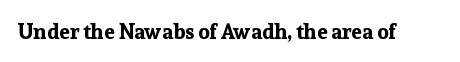
{"italic": "no", "bold": "yes", "underline": "no", "letter_spacing": "normal", "letter_spacing_em": 0.0, "glyph_px": 21}
